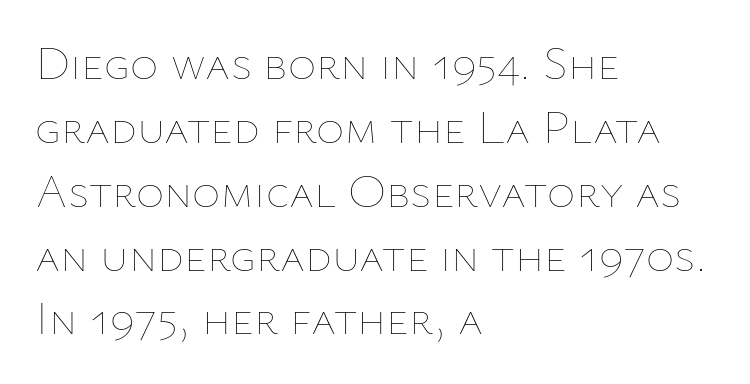
Every character sits straight up, as roman type does. Does extra space separate the letters? No, they use regular spacing. Compared with a typical body face, this is equally light or lighter still. Leftover space on each line is placed entirely after the last word.
